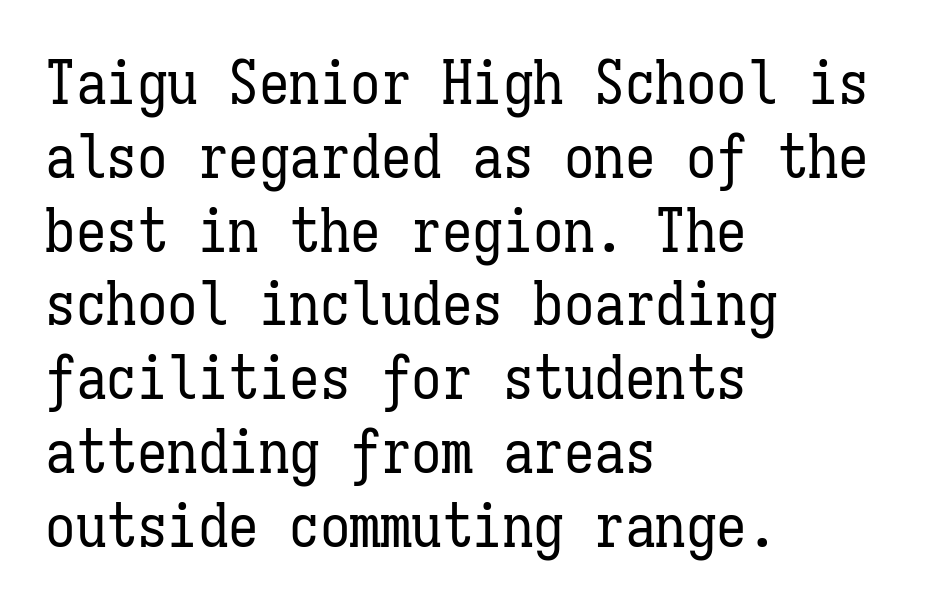
The image shows 61 px regular-weight, condensed type, upright, monospaced; set left-aligned, line spacing 1.21x, normal letter spacing, not underlined; low stroke contrast and a medium x-height.
